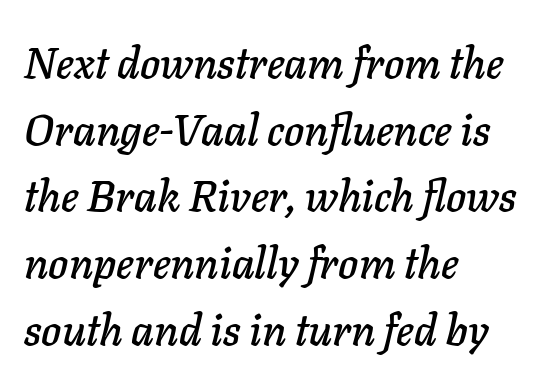
The image shows 43 px text type, italic (leaning right); set left-aligned, normal line spacing (1.55x), normal letter spacing, not underlined; low stroke contrast and a medium x-height.
